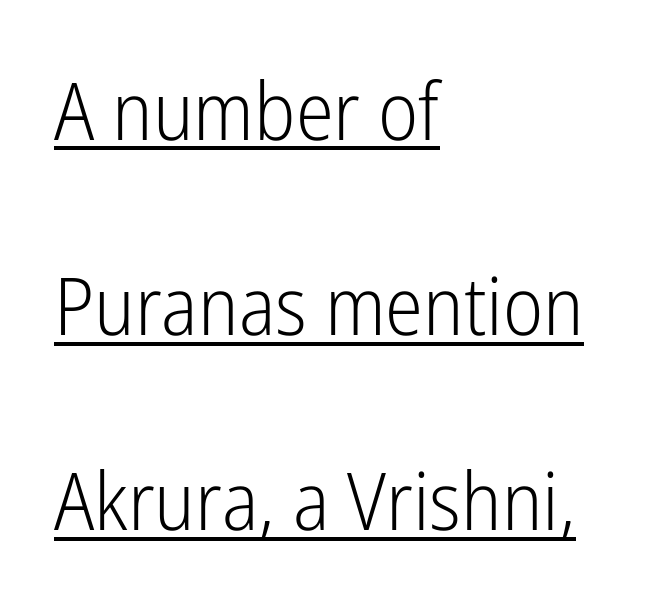
The image shows 80 px light, condensed sans-serif type, upright; set left-aligned, loose line spacing (2.44x), normal letter spacing, underlined; low stroke contrast and a medium x-height.
